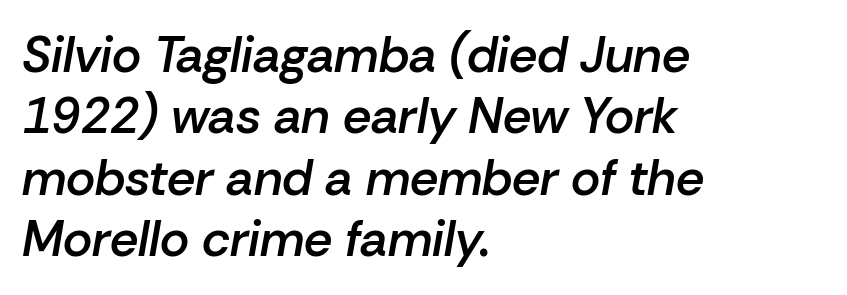
The image shows 50 px semibold type, italic (leaning right); set left-aligned, line spacing 1.23x, normal letter spacing, not underlined; low stroke contrast and a medium x-height.
